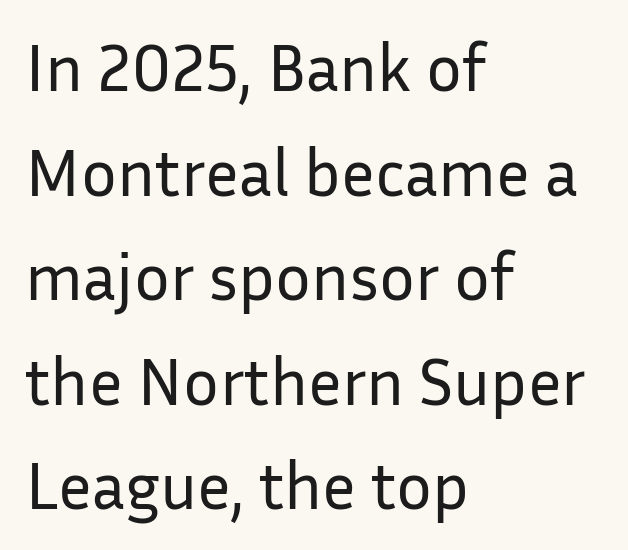
The glyphs are unaccompanied by any horizontal stroke below them. A student would call this left alignment; a typographer would say flush left, rag right. A typesetter would call this leading conventional body-copy spacing. Nothing sits at the stroke ends, so this counts as sans-serif. The type is set solid horizontally, with unmodified tracking.
